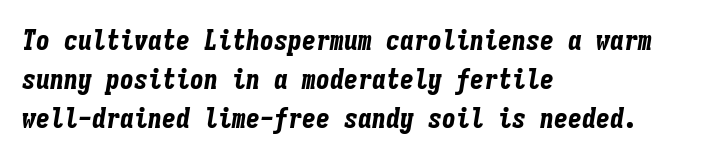
Reading down the column, the eye jumps a familiar distance to each next line. Visually the block forms a straight wall on the left and a jagged coastline on the right. Tracking value appears to be zero — textbook default spacing. Weight: bold. The text carries the slant typical of an italic or oblique font. A clean baseline with only descenders dipping below it.
